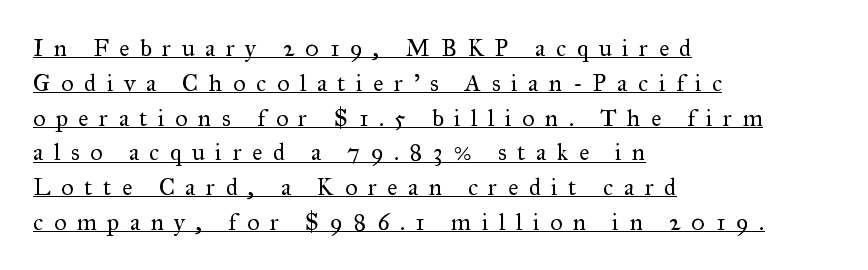
{"italic": "no", "bold": "no", "underline": "yes", "align": "left", "line_spacing": "normal", "line_spacing_ratio": 1.45, "letter_spacing": "wide", "letter_spacing_em": 0.44, "glyph_px": 24}
